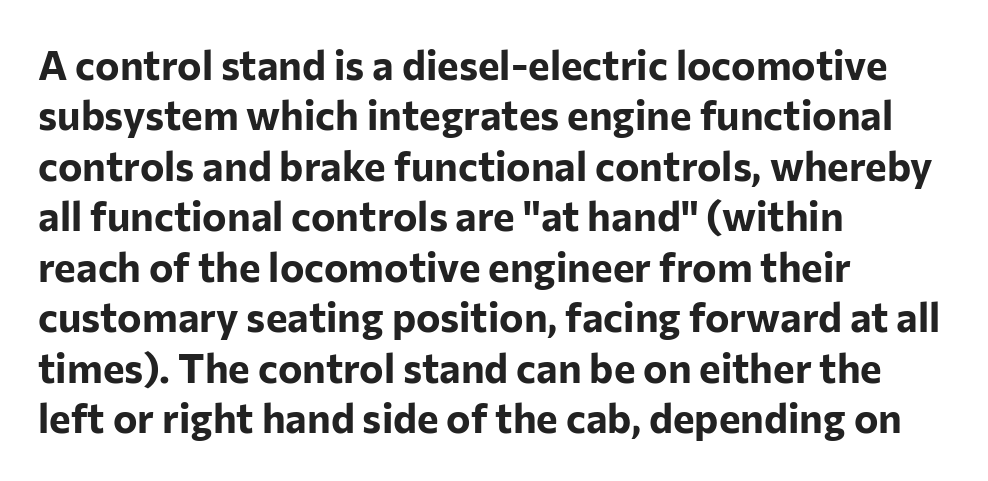
The characters look thick and weighty, a clear bold. The horizontal fit of the characters is conventional and even. Typeset ragged right — the left edge is the straight one. The words here are not underlined.
